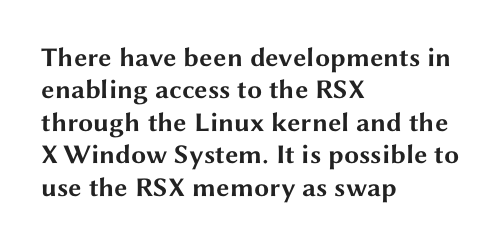
The space directly below the letters is spotless. Heavy-handed strokes throughout: this text is bold. If you drew a ruler down the left edge, every line would touch it. Italic: no, the glyphs are upright roman. Nobody touched the tracking dial on this one.
